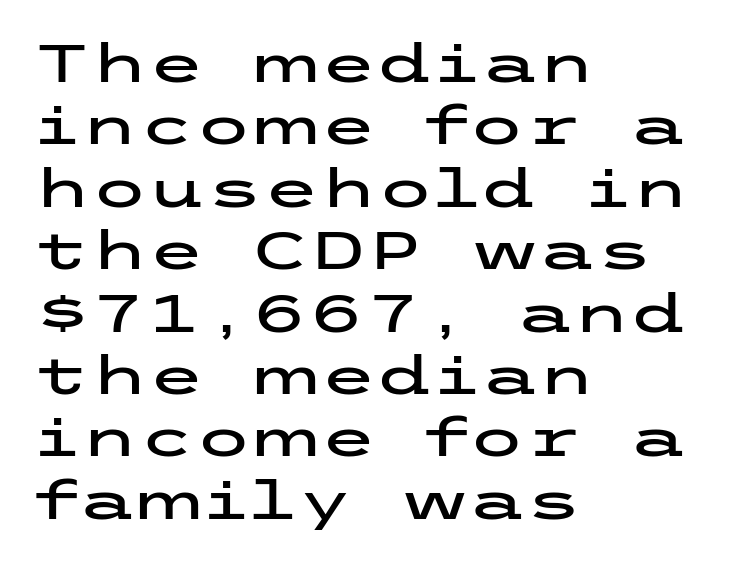
{"serif": "no", "italic": "no", "width": "wide", "stroke_contrast": "low", "x_height": "medium", "underline": "no", "align": "left", "line_spacing_ratio": 1.2, "letter_spacing": "normal", "letter_spacing_em": 0.0, "glyph_px": 52}
